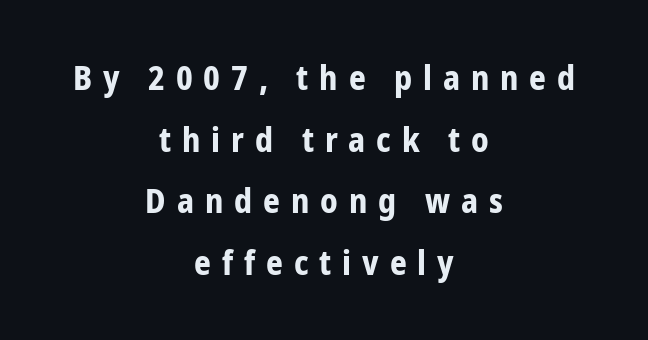
Caption: expanded tracking, letters set apart. Plain, unruled lines of type. Each letter's strokes conclude bluntly, with no projecting serifs. The lines are quadded center. These lines are rendered in a variable-pitch font.
